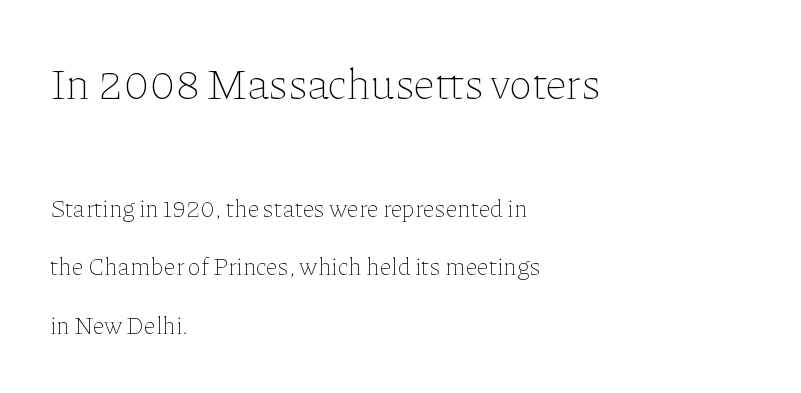
Q: Is the text bold? A: No.
Q: Is the text italic (slanted)? A: No, it is upright.
Q: Is the text underlined? A: No.
Q: How is the paragraph aligned? A: Left-aligned.
Q: Is the spacing between letters normal or unusually wide? A: Normal.
Q: Is the spacing between lines tight, normal or loose? A: Loose.
Q: Which block of text is set in a larger size, the first (top) or the second (bottom)? A: The first (top) one.
Q: Width (condensed, normal, or wide)? A: Normal.
Q: Stroke contrast? A: Low.
Q: x-height? A: Medium.
Q: Monospaced? A: No.
